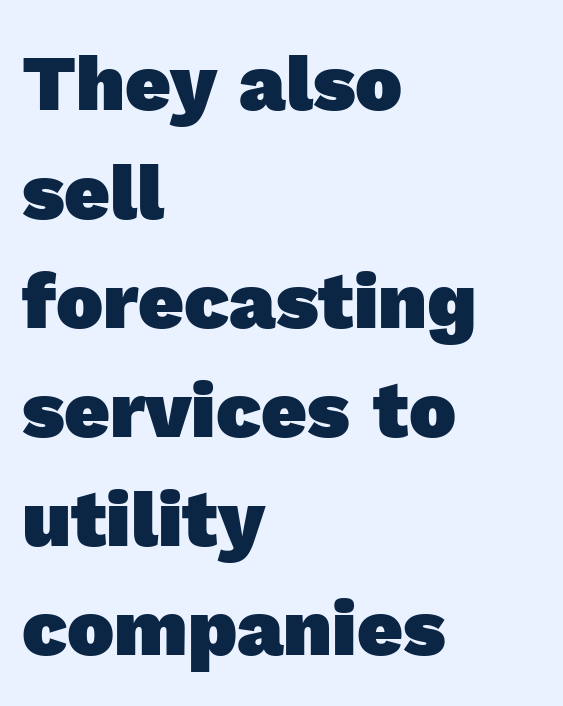
{"serif": "no", "bold": "yes", "weight": "heavy", "width": "normal", "x_height": "medium", "monospaced": "no", "underline": "no", "align": "left", "line_spacing": "normal", "line_spacing_ratio": 1.38, "letter_spacing": "normal", "letter_spacing_em": 0.0, "glyph_px": 79}
